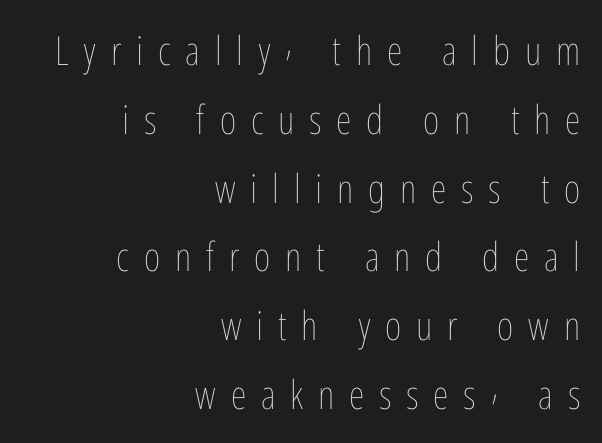
{"italic": "no", "bold": "no", "weight": "thin", "width": "condensed", "stroke_contrast": "low", "x_height": "medium", "monospaced": "no", "underline": "no", "align": "right", "line_spacing_ratio": 1.72, "letter_spacing": "wide", "letter_spacing_em": 0.37, "glyph_px": 40}
